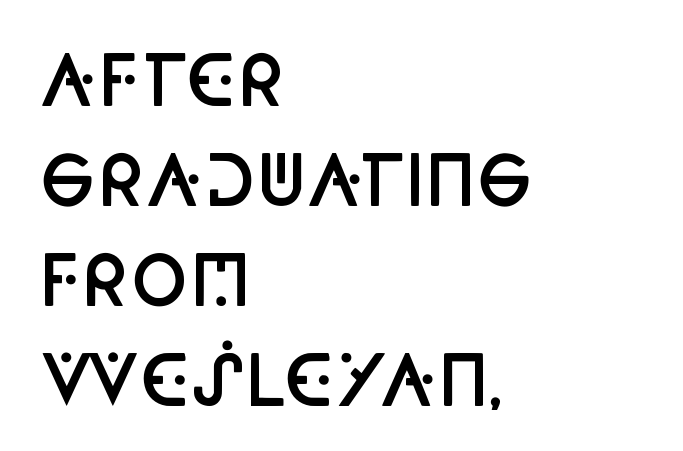
Stroke thickness is moderately raised; the sample reads as semibold. Reading down the block, your eye returns to a fixed left position each line. A typesetter would call this zero additional tracking. Serif or sans? Sans — the stroke terminals are bare. Type without underlining. One glance says typical: line gaps are just what's usual.
